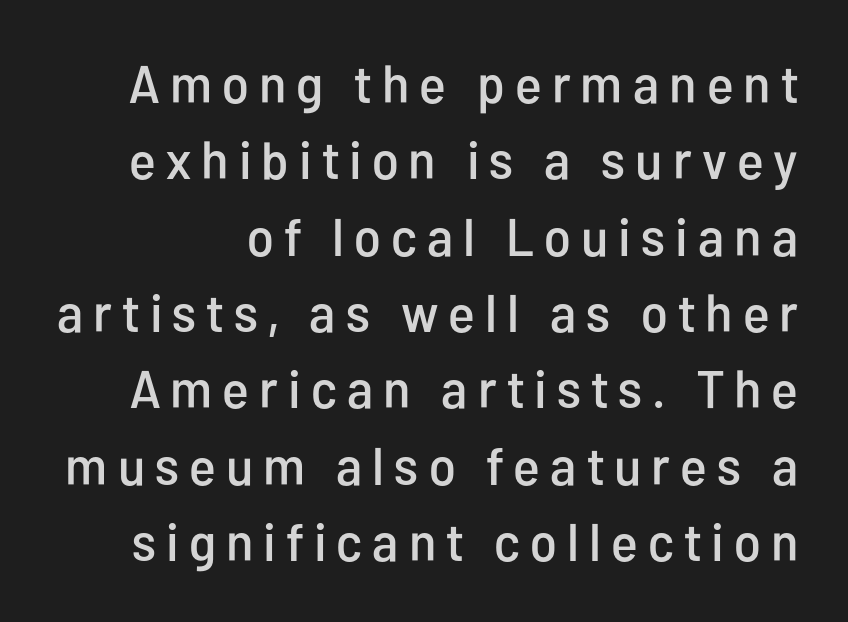
The image shows 53 px condensed sans-serif type, upright; set normal line spacing (1.44x), not underlined; low stroke contrast and a medium x-height.
